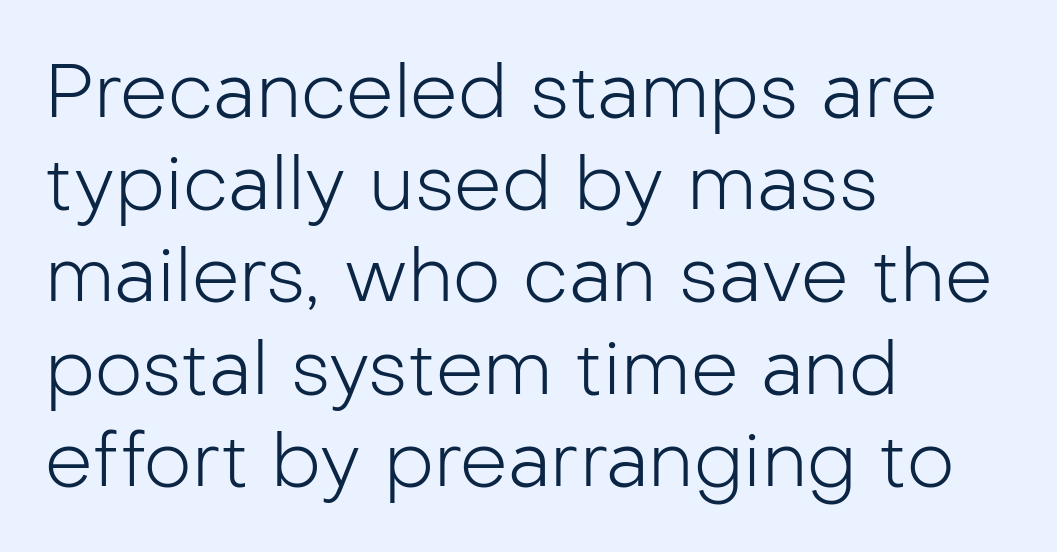
The image shows 75 px light sans-serif type, upright; set left-aligned, line spacing 1.23x, normal letter spacing, not underlined; low stroke contrast and a medium x-height.
